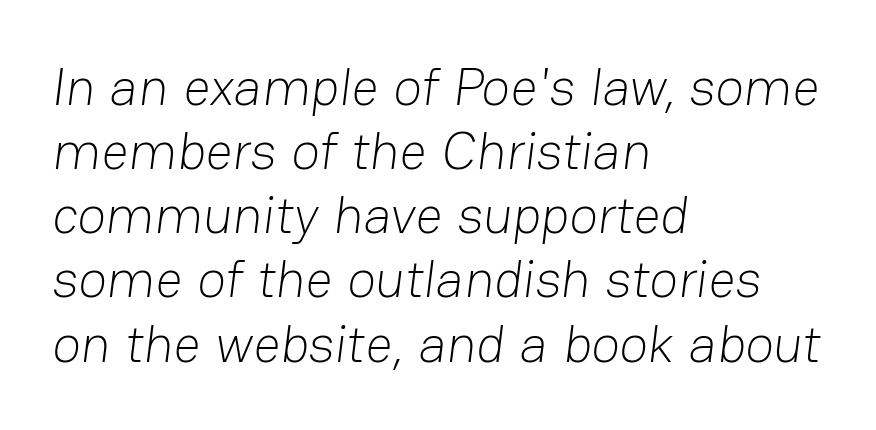
The image shows 53 px light sans-serif type; set left-aligned, line spacing 1.21x, normal letter spacing, not underlined; low stroke contrast and a medium x-height.
